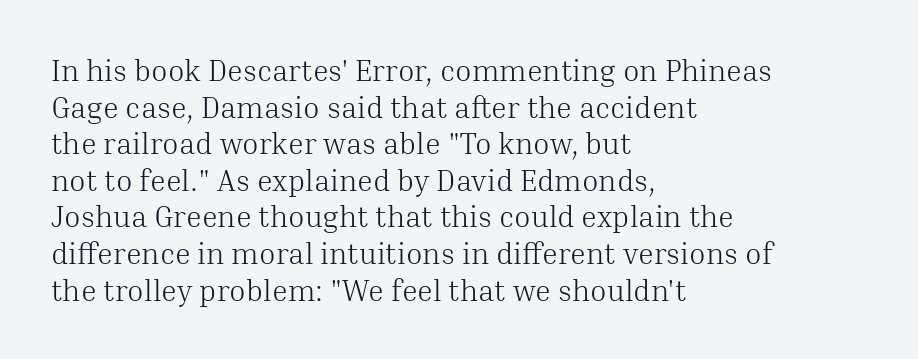
Nothing unusual about the tracking: characters are spaced as the font intends. Here the designer chose a conventional face with non-uniform glyph widths. The compositor pushed each line to the left boundary. Plain, unruled lines of type. Letters have the restrained weight of plain body copy at most.
